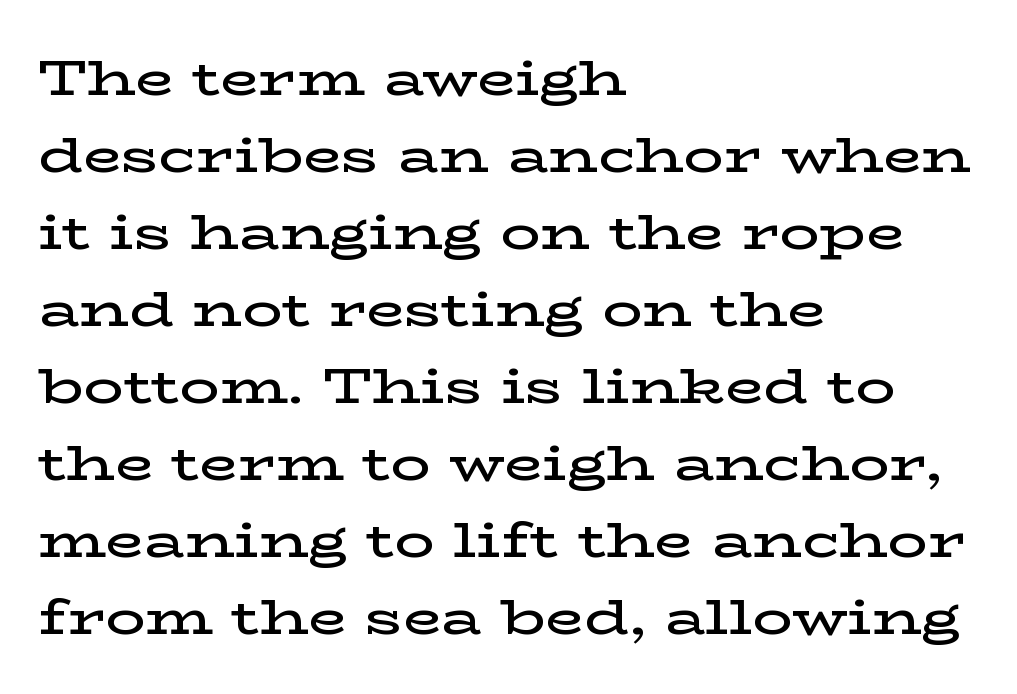
Each letter keeps its own natural width here, so spacing adapts to shape. The strip under each line holds only bare page. Strokes here are thickened, but only to semibold level. A classic flush-left, rag-right setting is used for this passage. Words appear dense and cohesive because spacing is normal. This sample uses an upright cut, with every glyph sitting square on the baseline.
